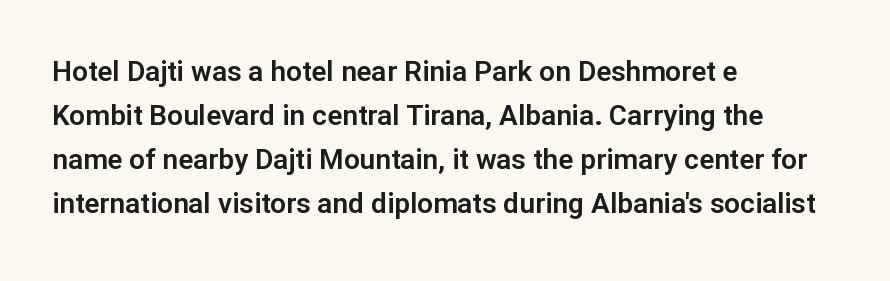
Q: Is the text italic (slanted)? A: No, it is upright.
Q: Is the typeface a serif or a sans-serif typeface? A: Sans-serif.
Q: Is the text underlined? A: No.
Q: How is the paragraph aligned? A: Left-aligned.
Q: Is the spacing between letters normal or unusually wide? A: Normal.
Q: Is the spacing between lines tight, normal or loose? A: Normal.
Q: Width (condensed, normal, or wide)? A: Normal.
Q: Stroke contrast? A: Low.
Q: x-height? A: Medium.
Q: Monospaced? A: No.
